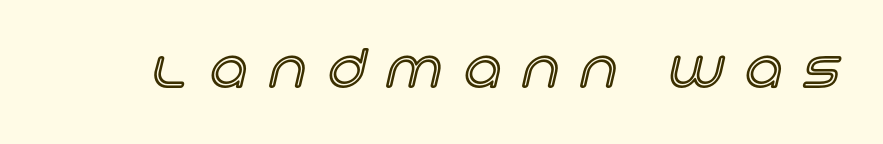
{"width": "normal", "x_height": "large", "monospaced": "no", "underline": "no", "letter_spacing": "wide", "letter_spacing_em": 0.44, "glyph_px": 51}
